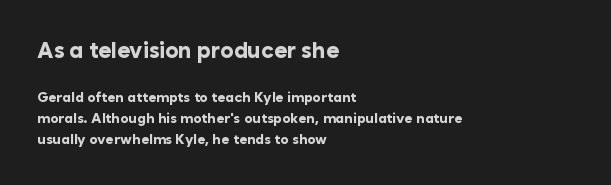
The image shows 22 px bold type, upright; set left-aligned, normal line spacing (1.5x), normal letter spacing, not underlined; the first (top) block is 1.57x larger.
